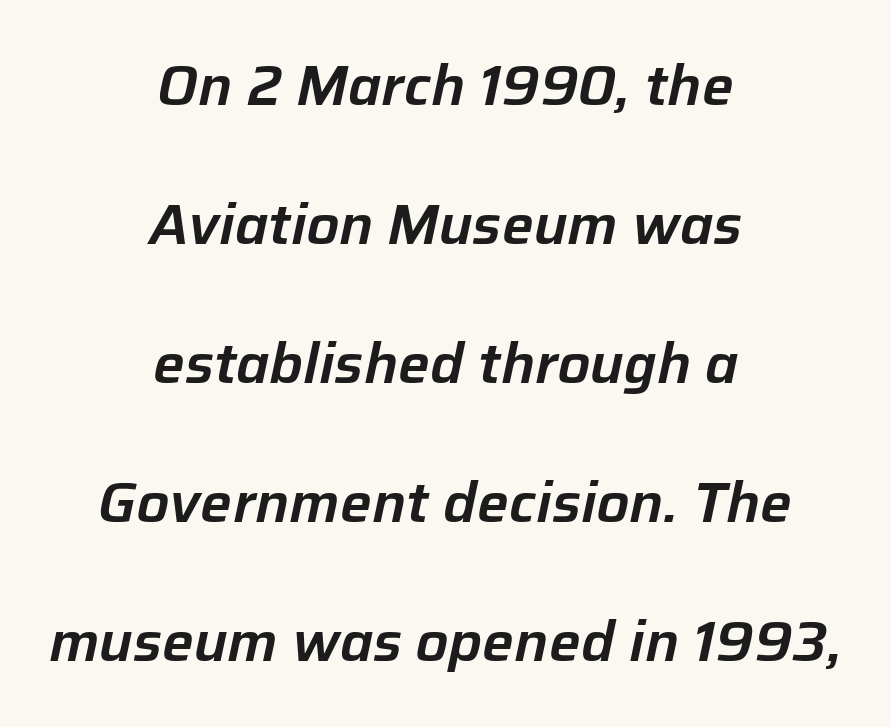
The image shows 56 px text type, italic (leaning right); set centered, loose line spacing (2.48x), normal letter spacing, not underlined; low stroke contrast and a medium x-height.
